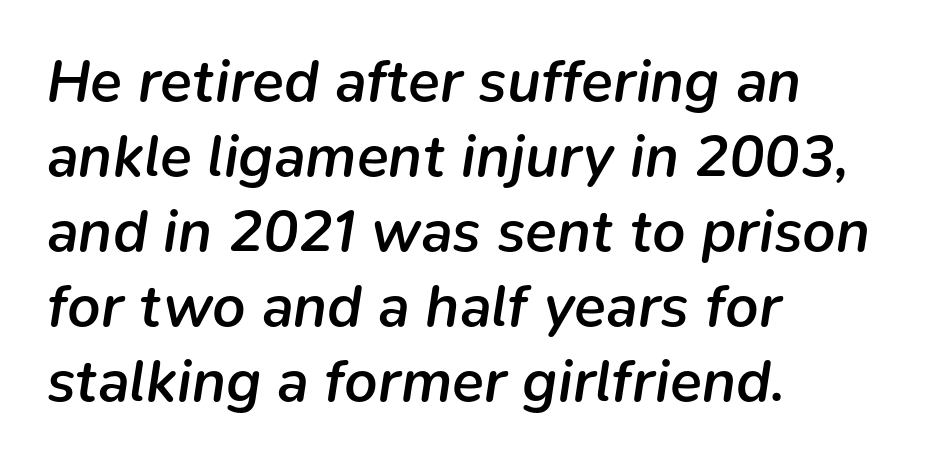
Q: Is the text bold? A: Semi-bold.
Q: Is the text italic (slanted)? A: Yes, it leans right by about 9 degrees.
Q: Is the text underlined? A: No.
Q: How is the paragraph aligned? A: Left-aligned.
Q: Is the spacing between letters normal or unusually wide? A: Normal.
Q: Is the spacing between lines tight, normal or loose? A: Normal.
Q: Width (condensed, normal, or wide)? A: Normal.
Q: Stroke contrast? A: Low.
Q: x-height? A: Medium.
Q: Monospaced? A: No.
